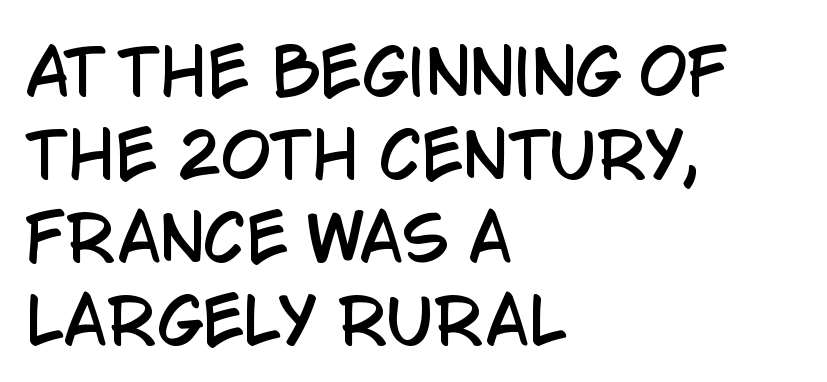
The image shows 62 px condensed sans-serif type, upright; set left-aligned, normal line spacing (1.34x), normal letter spacing, not underlined; low stroke contrast and a large x-height.
